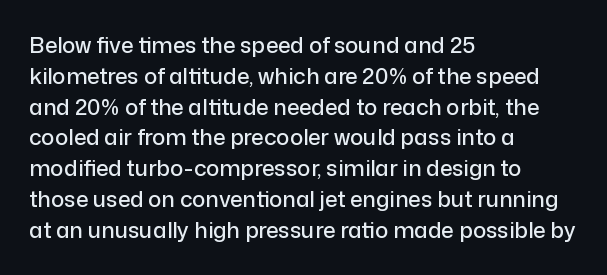
The image shows 22 px text type, upright; set left-aligned, normal line spacing (1.4x), normal letter spacing, not underlined.
